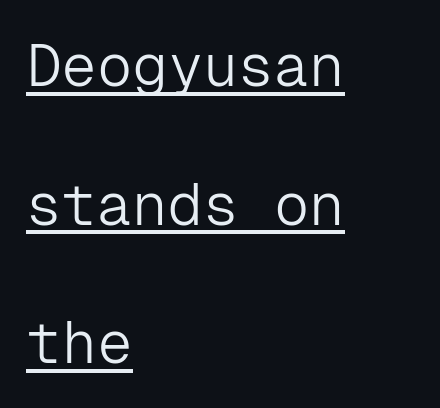
{"serif": "no", "italic": "no", "bold": "no", "weight": "light", "width": "normal", "stroke_contrast": "low", "x_height": "medium", "monospaced": "yes", "underline": "yes", "align": "left", "line_spacing": "loose", "line_spacing_ratio": 2.35, "letter_spacing": "normal", "letter_spacing_em": 0.0, "glyph_px": 59}
